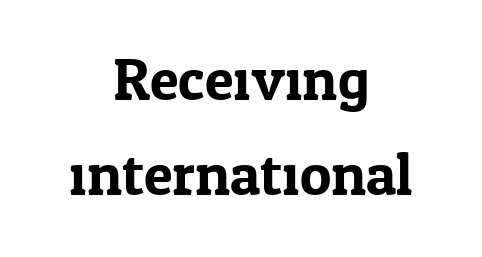
Italic: no, the glyphs are upright roman. You could not count columns in this text — the font is proportionally spaced. This block has exactly the height ordinary leading produces. Is the letter spacing exaggerated? No — it looks like the ordinary default. Each letter's strokes conclude with small projecting serifs.
